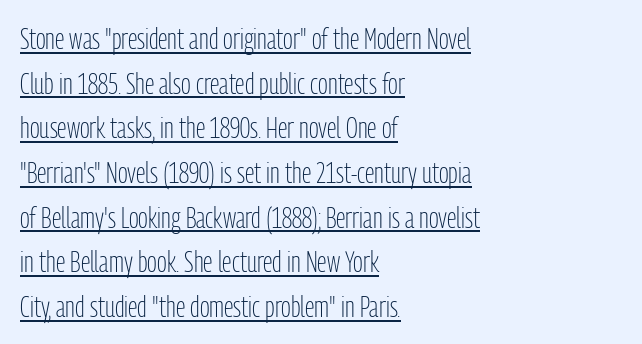
{"serif": "no", "italic": "no", "bold": "no", "weight": "light", "width": "condensed", "stroke_contrast": "low", "x_height": "medium", "monospaced": "no", "underline": "yes", "align": "left", "line_spacing": "normal", "line_spacing_ratio": 1.54, "letter_spacing": "normal", "letter_spacing_em": 0.0, "glyph_px": 29}
